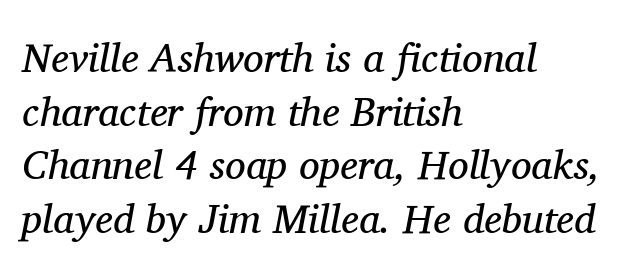
Q: Is the text bold? A: No.
Q: Is the text italic (slanted)? A: Yes, it leans right by about 11 degrees.
Q: Is the typeface a serif or a sans-serif typeface? A: Serif.
Q: Is the text underlined? A: No.
Q: How is the paragraph aligned? A: Left-aligned.
Q: Is the spacing between letters normal or unusually wide? A: Normal.
Q: Is the spacing between lines tight, normal or loose? A: Normal.
Q: Width (condensed, normal, or wide)? A: Normal.
Q: Stroke contrast? A: Medium.
Q: x-height? A: Medium.
Q: Monospaced? A: No.
